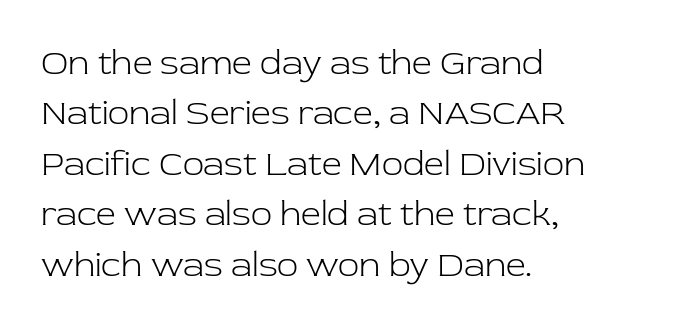
Q: Is the text bold? A: No.
Q: Is the text italic (slanted)? A: No, it is upright.
Q: Is the typeface a serif or a sans-serif typeface? A: Serif.
Q: Is the text underlined? A: No.
Q: How is the paragraph aligned? A: Left-aligned.
Q: Is the spacing between letters normal or unusually wide? A: Normal.
Q: Is the spacing between lines tight, normal or loose? A: Normal.
Q: Width (condensed, normal, or wide)? A: Normal.
Q: Stroke contrast? A: Low.
Q: x-height? A: Medium.
Q: Monospaced? A: No.
